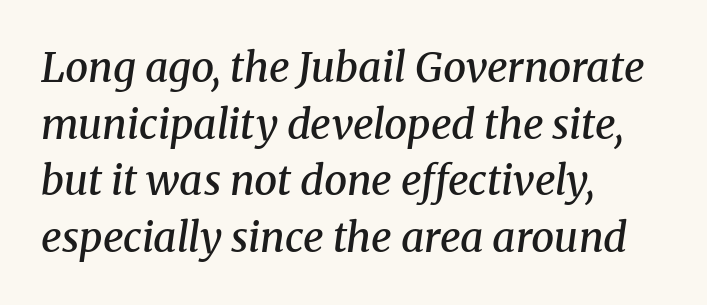
{"serif": "yes", "italic": "yes", "lean": "right", "slant_degrees": 8, "bold": "semi", "weight": "semibold", "width": "normal", "stroke_contrast": "medium", "x_height": "medium", "monospaced": "no", "underline": "no", "align": "left", "line_spacing": "normal", "line_spacing_ratio": 1.38, "letter_spacing": "normal", "letter_spacing_em": 0.0, "glyph_px": 41}
